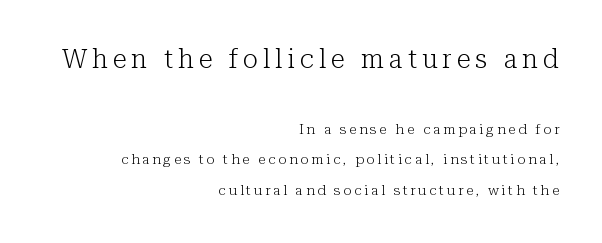
{"italic": "no", "bold": "no", "underline": "no", "align": "right", "line_spacing": "loose", "line_spacing_ratio": 2.19, "larger_block": "first", "size_ratio": 1.86, "glyph_px": 26}
